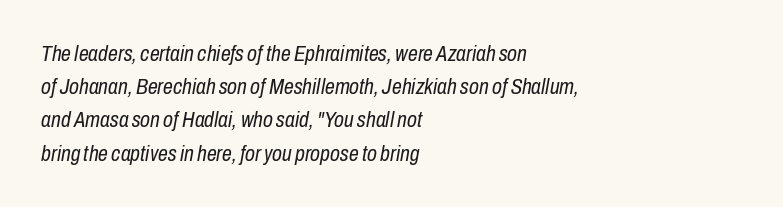
Q: Is the text bold? A: No.
Q: Is the text italic (slanted)? A: Yes, it leans right by about 10 degrees.
Q: Is the text underlined? A: No.
Q: How is the paragraph aligned? A: Left-aligned.
Q: Is the spacing between letters normal or unusually wide? A: Normal.
Q: Is the spacing between lines tight, normal or loose? A: Normal.
